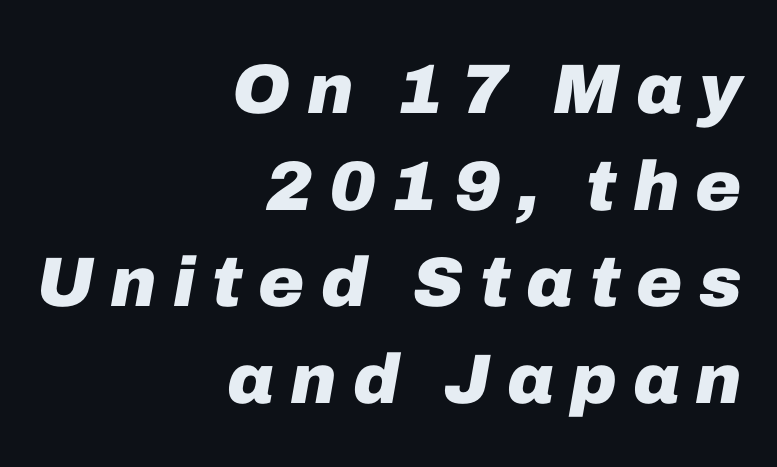
{"italic": "yes", "lean": "right", "slant_degrees": 10, "bold": "yes", "weight": "heavy", "width": "normal", "stroke_contrast": "low", "x_height": "medium", "monospaced": "no", "underline": "no", "align": "right", "line_spacing": "normal", "line_spacing_ratio": 1.38, "letter_spacing": "wide", "letter_spacing_em": 0.23, "glyph_px": 70}
